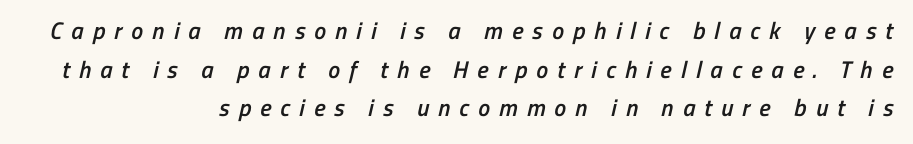
{"bold": "semi", "underline": "no", "align": "right", "line_spacing": "normal", "line_spacing_ratio": 1.61, "letter_spacing": "wide", "letter_spacing_em": 0.38, "glyph_px": 24}
